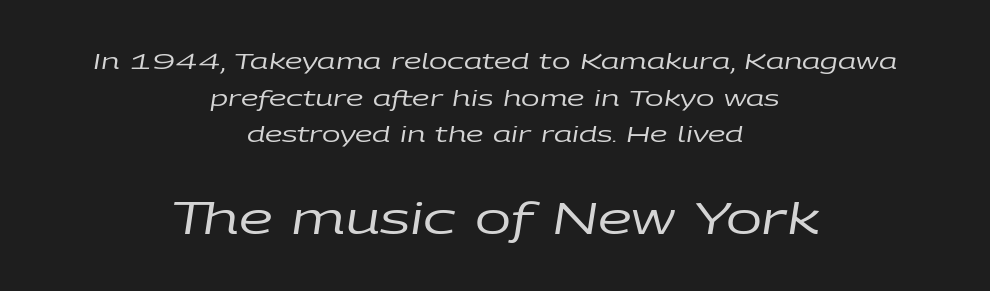
Q: Is the text bold? A: No.
Q: Is the text italic (slanted)? A: Yes, it leans right by about 9 degrees.
Q: Is the text underlined? A: No.
Q: How is the paragraph aligned? A: Centered.
Q: Is the spacing between letters normal or unusually wide? A: Normal.
Q: Is the spacing between lines tight, normal or loose? A: Normal.
Q: Which block of text is set in a larger size, the first (top) or the second (bottom)? A: The second (bottom) one.
Q: Width (condensed, normal, or wide)? A: Wide.
Q: Stroke contrast? A: Low.
Q: x-height? A: Large.
Q: Monospaced? A: No.
